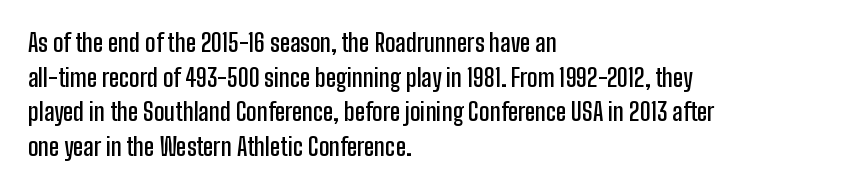
{"italic": "no", "bold": "semi", "underline": "no", "align": "left", "line_spacing": "normal", "line_spacing_ratio": 1.44, "letter_spacing": "normal", "letter_spacing_em": 0.0, "glyph_px": 24}
